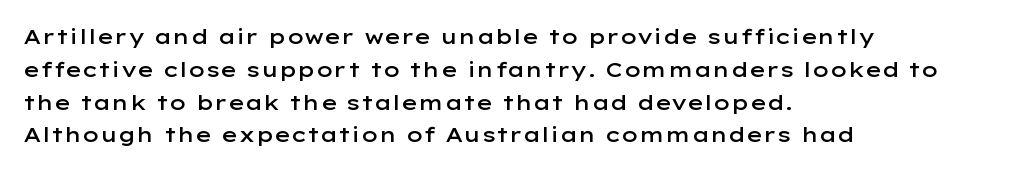
A somewhat darkened texture: the type is semibold rather than bold. Every stem runs plumb, perpendicular to the baseline. No extra tracking has been applied to these lines. A bare baseline throughout the passage. Every row of glyphs begins at an identical x-position on the left. Normally led — the rows are evenly, conventionally spaced.
